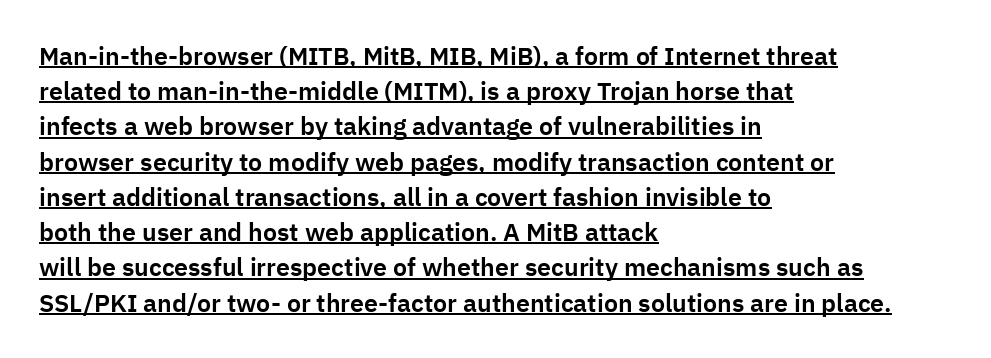
{"italic": "no", "underline": "yes", "align": "left", "line_spacing": "normal", "line_spacing_ratio": 1.41, "letter_spacing": "normal", "letter_spacing_em": 0.0, "glyph_px": 25}
